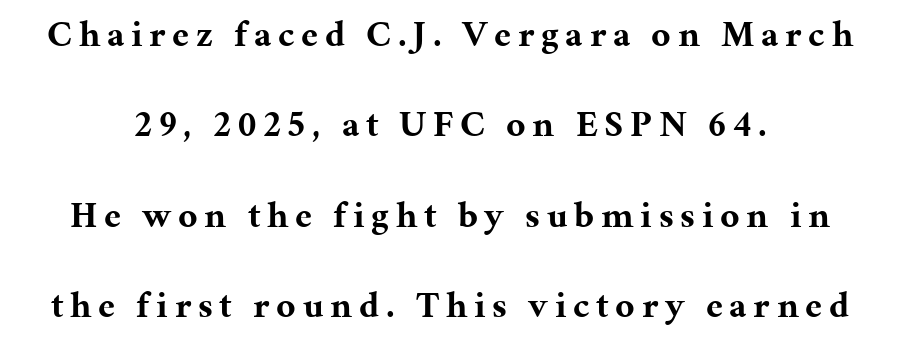
{"serif": "yes", "italic": "no", "bold": "yes", "weight": "bold", "width": "normal", "stroke_contrast": "medium", "x_height": "medium", "monospaced": "no", "underline": "no", "align": "center", "line_spacing": "loose", "line_spacing_ratio": 2.44, "glyph_px": 37}
